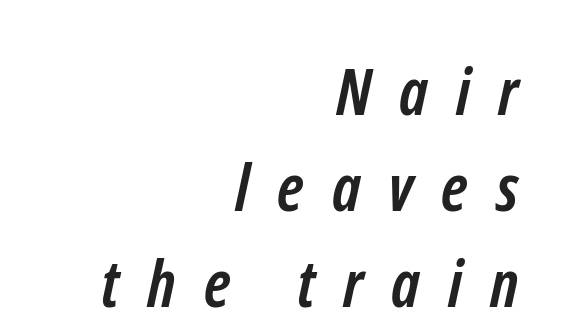
The rows are spaced the way most documents space them. Is this a fixed-width face? No — the glyphs have proportional, varying widths. Only glyphs here, with clear space below each row. The glyphs in this specimen are sans serif. This rendering uses right alignment, leaving the left contour irregular.
